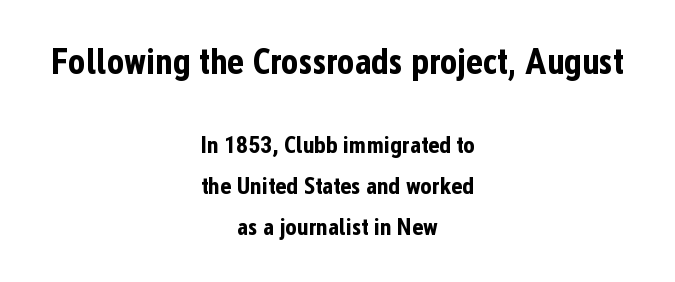
{"serif": "no", "italic": "no", "bold": "yes", "weight": "bold", "width": "condensed", "stroke_contrast": "low", "x_height": "medium", "monospaced": "no", "underline": "no", "align": "center", "line_spacing_ratio": 1.71, "letter_spacing": "normal", "letter_spacing_em": 0.0, "larger_block": "first", "size_ratio": 1.5, "glyph_px": 36}
